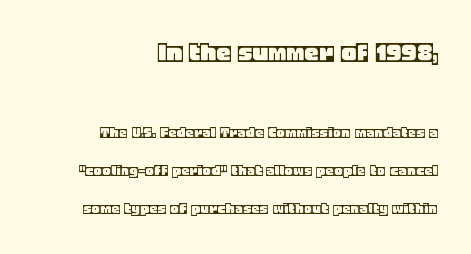
Q: Is the text italic (slanted)? A: No, it is upright.
Q: Is the text underlined? A: No.
Q: How is the paragraph aligned? A: Right-aligned.
Q: Is the spacing between letters normal or unusually wide? A: Normal.
Q: Is the spacing between lines tight, normal or loose? A: Loose.
Q: Which block of text is set in a larger size, the first (top) or the second (bottom)? A: The first (top) one.
Q: Width (condensed, normal, or wide)? A: Normal.
Q: x-height? A: Large.
Q: Monospaced? A: No.
